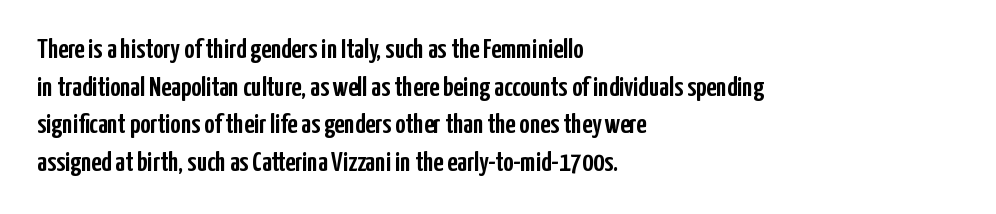
Q: Is the text italic (slanted)? A: No, it is upright.
Q: Is the typeface a serif or a sans-serif typeface? A: Sans-serif.
Q: Is the text underlined? A: No.
Q: How is the paragraph aligned? A: Left-aligned.
Q: Is the spacing between letters normal or unusually wide? A: Normal.
Q: Is the spacing between lines tight, normal or loose? A: Normal.
Q: Width (condensed, normal, or wide)? A: Condensed.
Q: Stroke contrast? A: Low.
Q: x-height? A: Medium.
Q: Monospaced? A: No.
